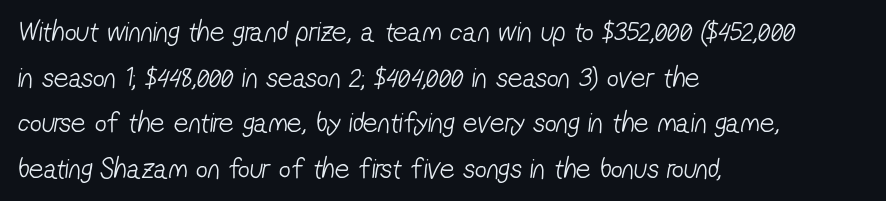
The image shows 29 px light, condensed sans-serif type; set left-aligned, normal line spacing (1.57x), normal letter spacing, not underlined; low stroke contrast and a medium x-height.
